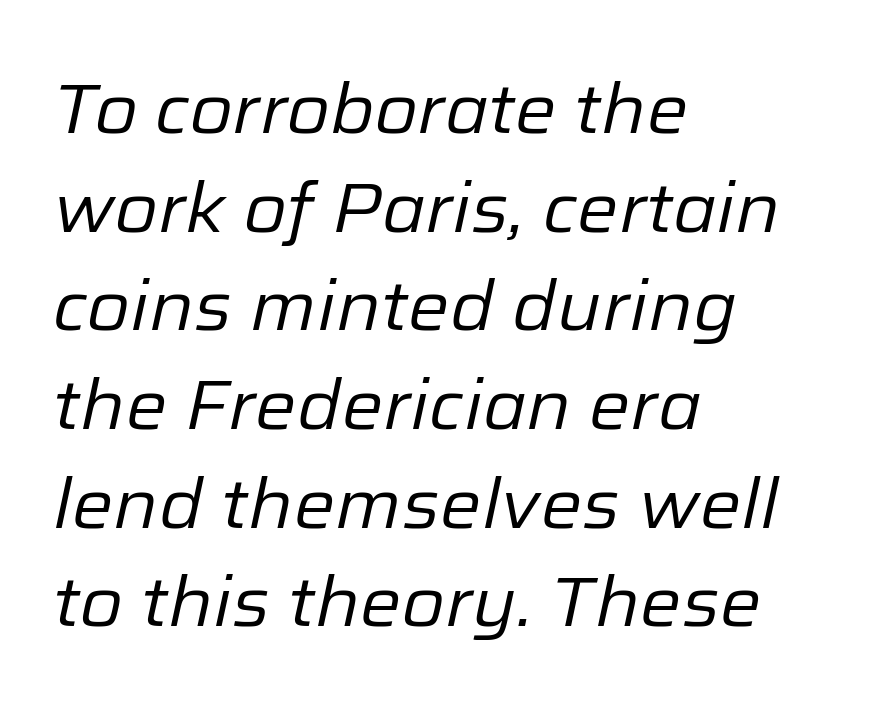
Q: Is the text bold? A: No.
Q: Is the text italic (slanted)? A: Yes, it leans right by about 12 degrees.
Q: Is the text underlined? A: No.
Q: How is the paragraph aligned? A: Left-aligned.
Q: Is the spacing between letters normal or unusually wide? A: Normal.
Q: Is the spacing between lines tight, normal or loose? A: Normal.
Q: Width (condensed, normal, or wide)? A: Normal.
Q: Stroke contrast? A: Low.
Q: x-height? A: Medium.
Q: Monospaced? A: No.
